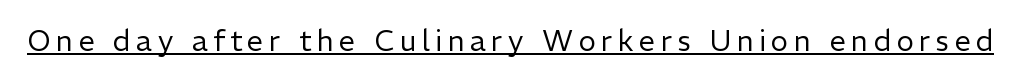
The image shows 29 px regular-weight sans-serif type, upright; set underlined; low stroke contrast and a medium x-height.
